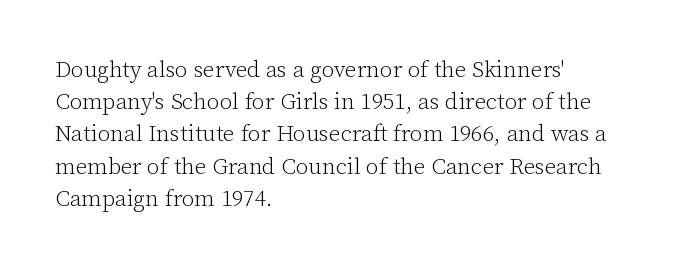
{"italic": "no", "bold": "no", "underline": "no", "align": "left", "line_spacing": "normal", "line_spacing_ratio": 1.4, "letter_spacing": "normal", "letter_spacing_em": 0.0, "glyph_px": 23}
